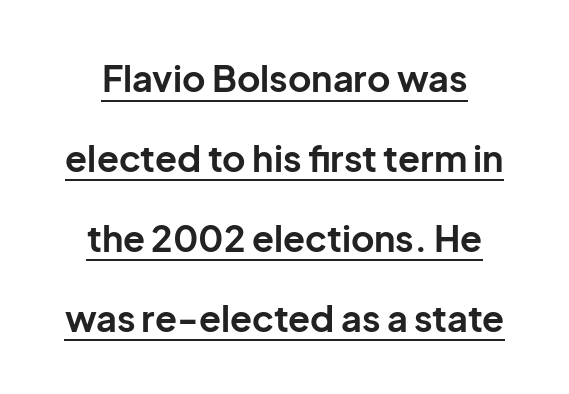
The image shows 36 px bold sans-serif type, upright; set loose line spacing (2.22x), normal letter spacing, underlined; low stroke contrast and a medium x-height.
